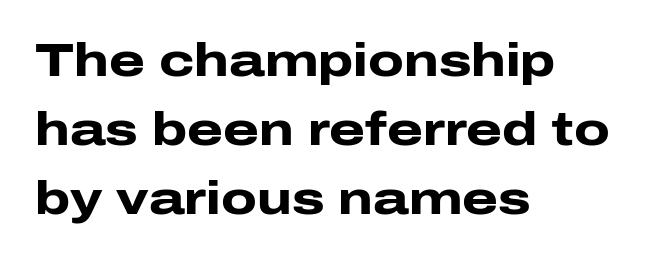
The image shows 46 px heavy, wide sans-serif type, upright; set left-aligned, normal line spacing (1.5x), normal letter spacing, not underlined; low stroke contrast and a medium x-height.
